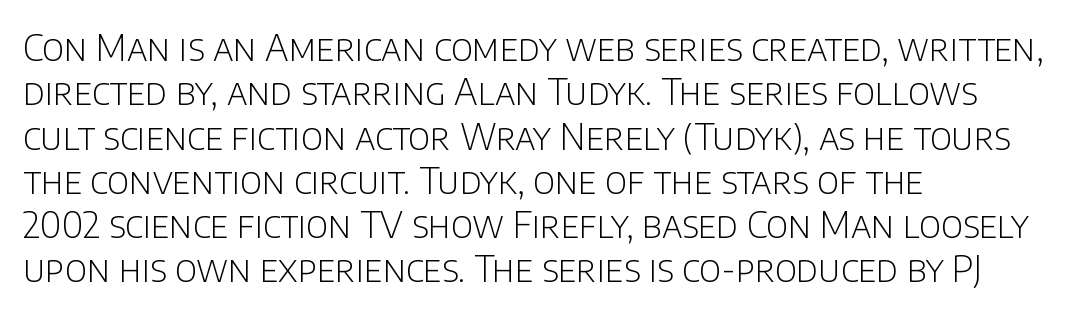
The image shows 36 px light sans-serif type, upright; set left-aligned, line spacing 1.23x, normal letter spacing, not underlined; low stroke contrast and a large x-height.
